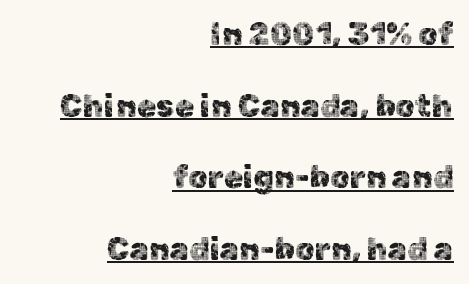
Q: Is the text italic (slanted)? A: No, it is upright.
Q: Is the typeface a serif or a sans-serif typeface? A: Sans-serif.
Q: Is the text underlined? A: Yes.
Q: How is the paragraph aligned? A: Right-aligned.
Q: Is the spacing between letters normal or unusually wide? A: Normal.
Q: Is the spacing between lines tight, normal or loose? A: Loose.
Q: Width (condensed, normal, or wide)? A: Normal.
Q: x-height? A: Medium.
Q: Monospaced? A: No.
